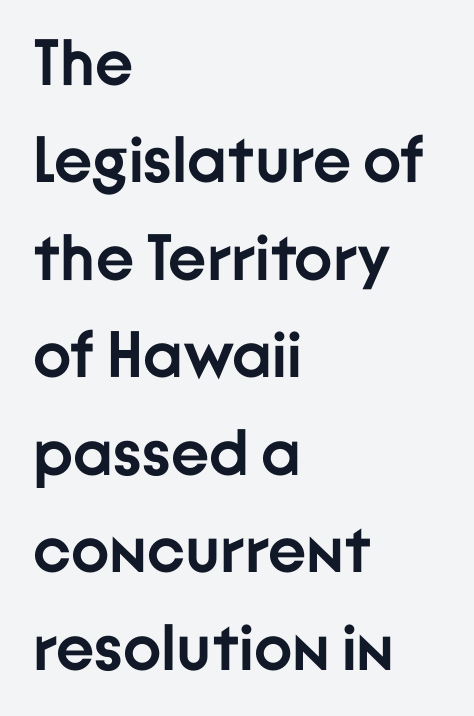
The strip under each line holds only bare page. As a designer I'd log this as weight 700, bold. Successive baselines arrive at the customary interval. A typesetter would call this proportional, since set widths differ per character.
